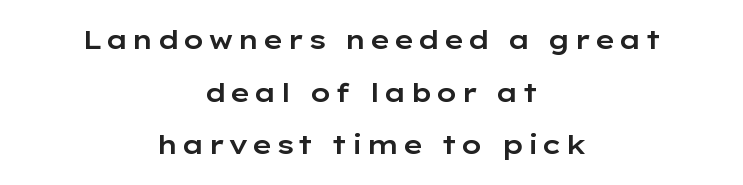
Baseline-to-baseline distance is far greater than the letter height. The gap between lines stays unmarked. The axis of the letterforms is exactly vertical. Leftover space on each line is divided equally before and after the words.
